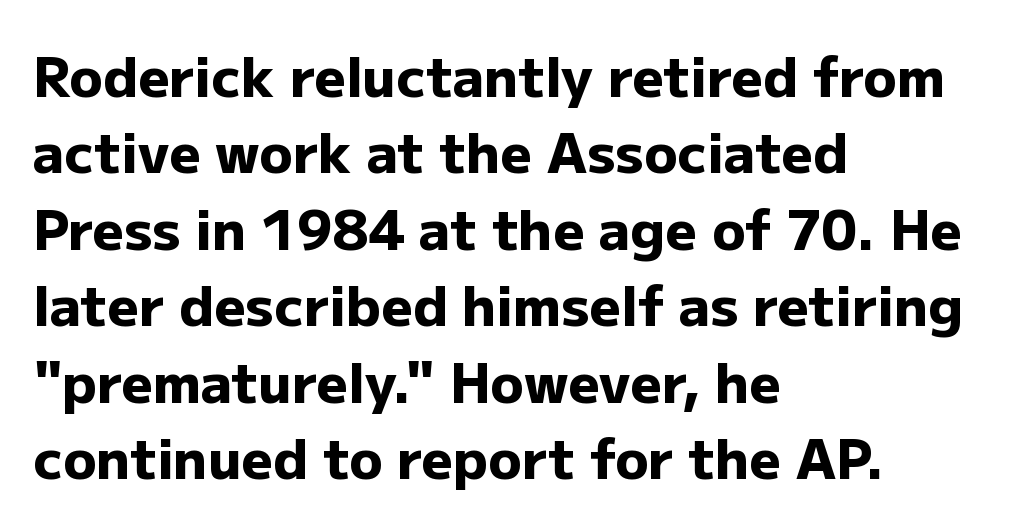
How would I describe the line gaps? Plain and ordinary. Grotesque or geometric, the face here clearly has no serifs. A student would call this left alignment; a typographer would say flush left, rag right. Look at the stroke-to-counter ratio: heavy, a bold.
